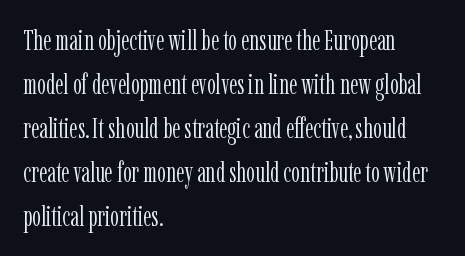
{"serif": "yes", "italic": "no", "bold": "no", "weight": "light", "width": "condensed", "stroke_contrast": "low", "x_height": "medium", "monospaced": "no", "underline": "no", "align": "left", "line_spacing": "normal", "line_spacing_ratio": 1.57, "letter_spacing": "normal", "letter_spacing_em": 0.0, "glyph_px": 28}
